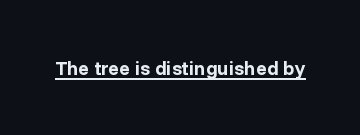
Q: Is the text bold? A: Yes.
Q: Is the text italic (slanted)? A: No, it is upright.
Q: Is the text underlined? A: Yes.
Q: Is the spacing between letters normal or unusually wide? A: Normal.
